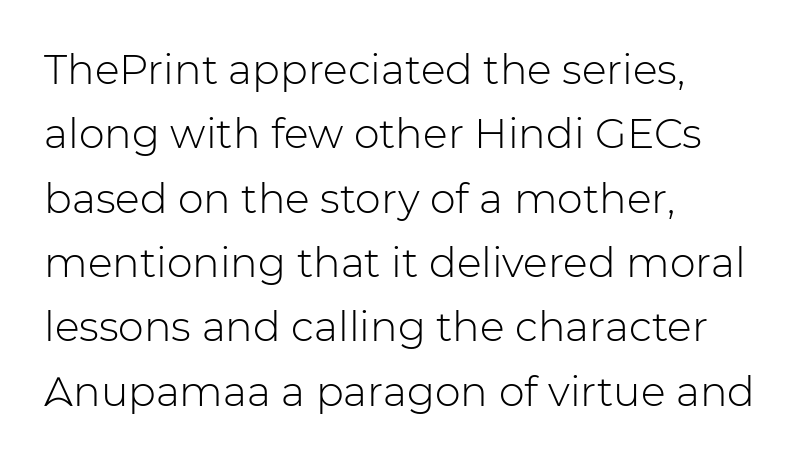
If you drew a line through each stem, it would be perfectly vertical. Examine the stroke ends and you'll find no serifs. Type without underlining. Counters stay open thanks to moderate or lighter strokes. Line starts are locked; line ends wander.
